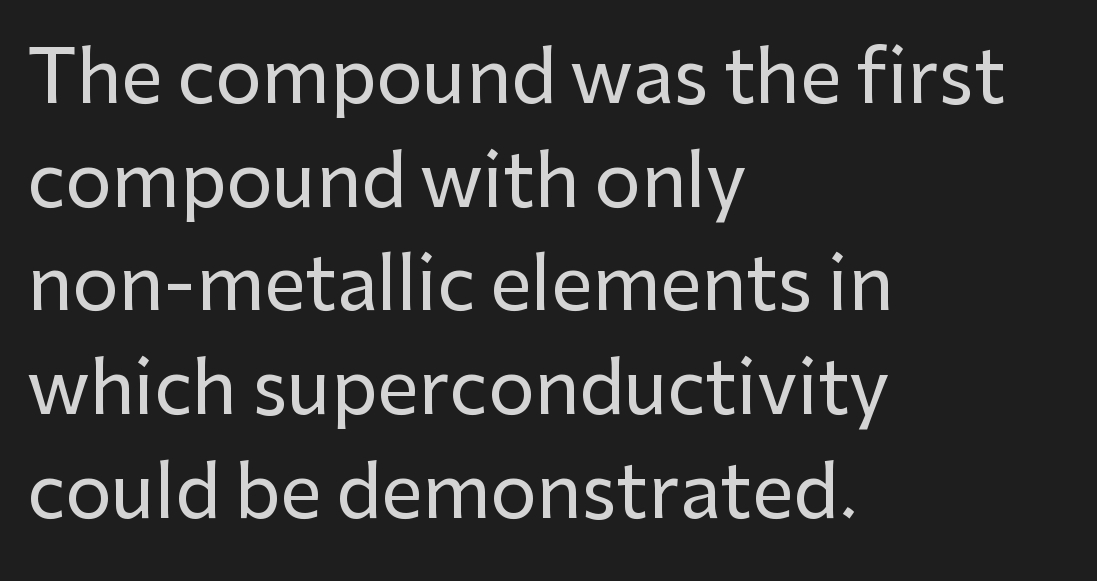
Every stem runs plumb, perpendicular to the baseline. Note the varied advance widths — an 'i' is clearly narrower than an 'm'. Regular leading. Anything drawn beneath the words? Only blank space. One-word summary of the alignment: left. Unlike a traditional serif, this face leaves its strokes unadorned.
